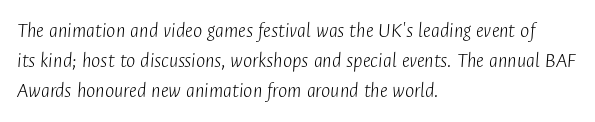
The rendering keeps characters at their native spacing. Weight: in the light-to-regular range. Would a proofreader flag this as italicized? Yes. Every row of glyphs begins at an identical x-position on the left.
